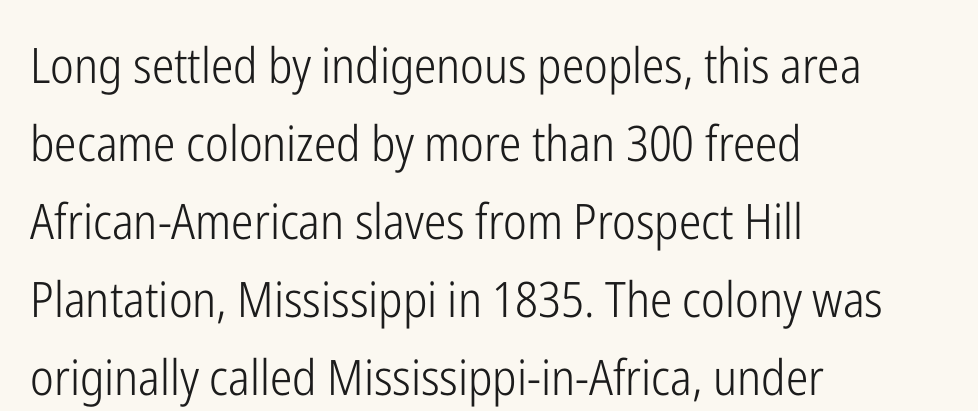
{"serif": "no", "italic": "no", "bold": "no", "weight": "light", "width": "condensed", "stroke_contrast": "low", "x_height": "medium", "monospaced": "no", "underline": "no", "align": "left", "line_spacing": "normal", "line_spacing_ratio": 1.59, "letter_spacing": "normal", "letter_spacing_em": 0.0, "glyph_px": 49}
